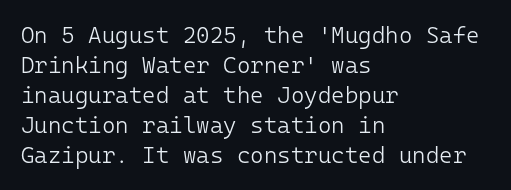
The image shows 23 px text type, upright; set left-aligned, normal line spacing (1.3x), normal letter spacing, not underlined.
